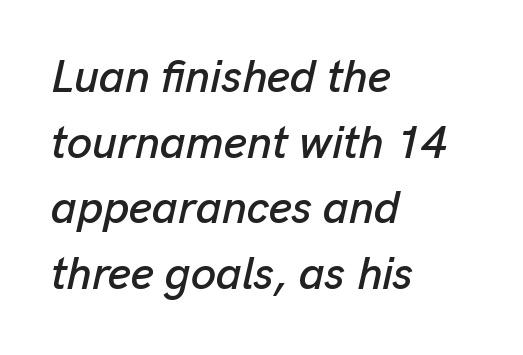
The image shows 45 px text type, italic (leaning right); set left-aligned, normal line spacing (1.46x), normal letter spacing, not underlined; low stroke contrast and a medium x-height.
